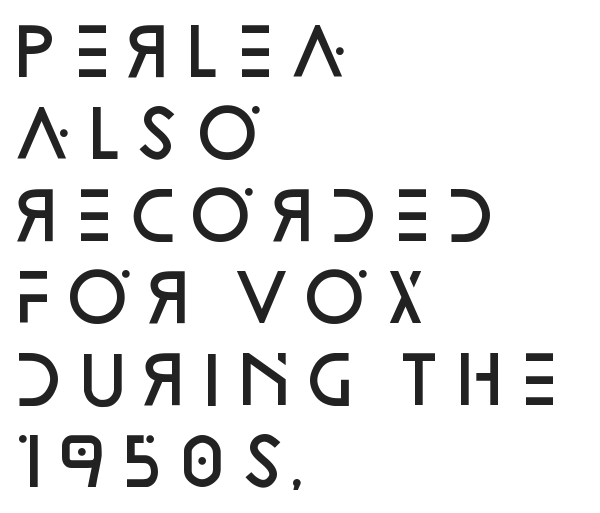
{"serif": "no", "italic": "no", "bold": "semi", "weight": "semibold", "width": "normal", "stroke_contrast": "low", "x_height": "large", "monospaced": "no", "underline": "no", "align": "left", "line_spacing": "normal", "line_spacing_ratio": 1.28, "letter_spacing": "normal", "letter_spacing_em": 0.0, "glyph_px": 64}
